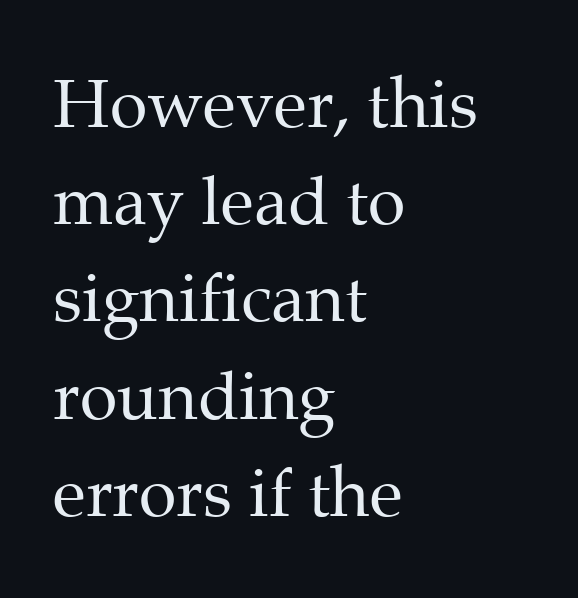
The foot of each line stays bare and open. Every stem runs plumb, perpendicular to the baseline. Compared with typical paragraphs, the rows here are spaced about the same. The rag falls on the right side of this text block.
